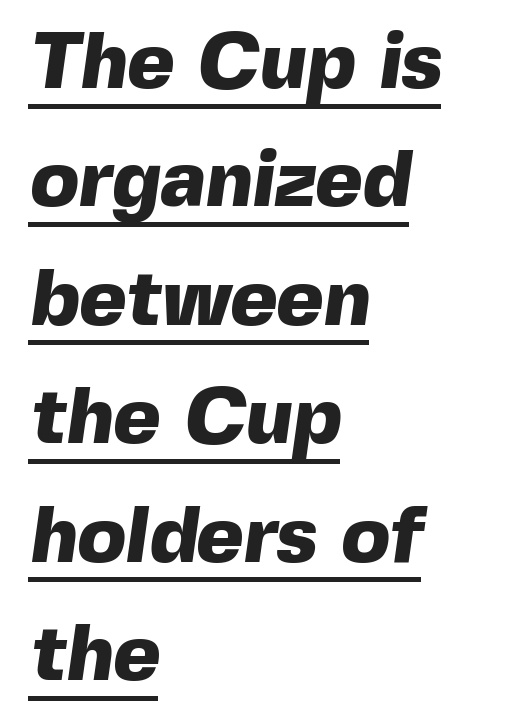
{"serif": "no", "bold": "yes", "weight": "heavy", "width": "normal", "x_height": "medium", "monospaced": "no", "underline": "yes", "align": "left", "line_spacing": "normal", "line_spacing_ratio": 1.48, "letter_spacing": "normal", "letter_spacing_em": 0.0, "glyph_px": 80}
